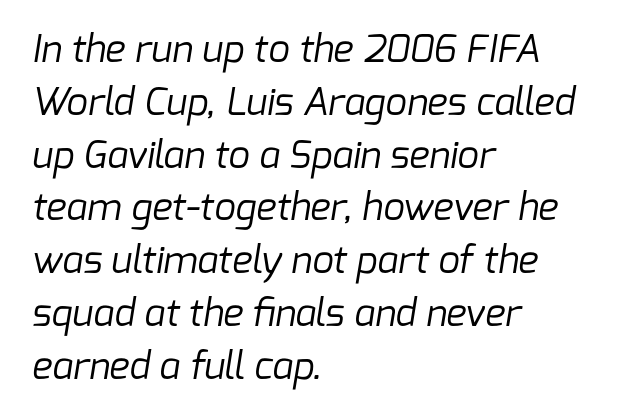
The image shows 38 px regular-weight sans-serif type; set left-aligned, normal line spacing (1.39x), normal letter spacing, not underlined; low stroke contrast and a medium x-height.
